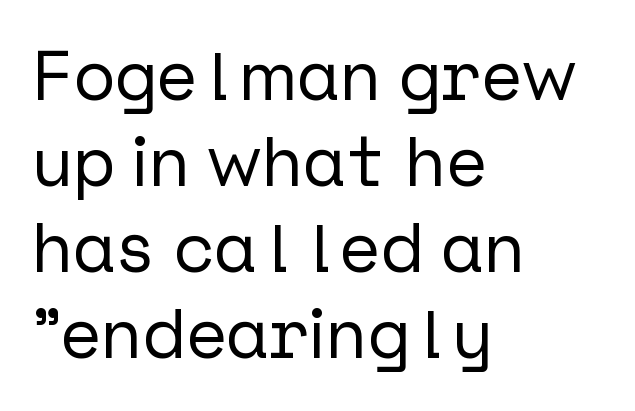
The image shows 70 px sans-serif type, upright; set left-aligned, line spacing 1.23x, normal letter spacing, not underlined; low stroke contrast and a medium x-height.
